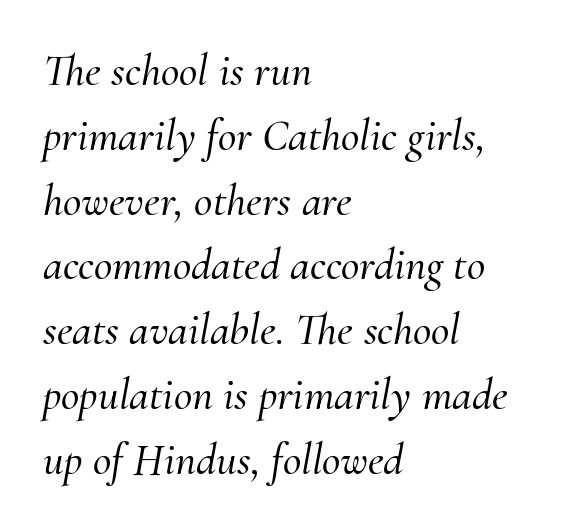
Q: Is the text italic (slanted)? A: Yes, it leans right by about 10 degrees.
Q: Is the typeface a serif or a sans-serif typeface? A: Serif.
Q: Is the text underlined? A: No.
Q: How is the paragraph aligned? A: Left-aligned.
Q: Is the spacing between letters normal or unusually wide? A: Normal.
Q: Is the spacing between lines tight, normal or loose? A: Normal.
Q: Width (condensed, normal, or wide)? A: Normal.
Q: Stroke contrast? A: Medium.
Q: x-height? A: Small.
Q: Monospaced? A: No.
